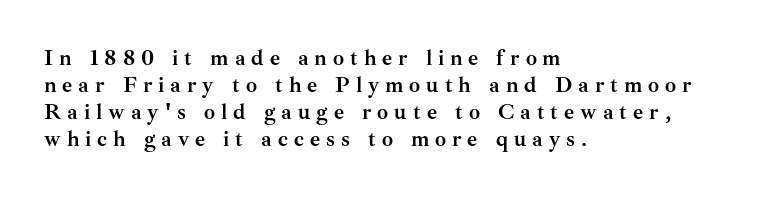
Q: Is the text bold? A: Yes.
Q: Is the text italic (slanted)? A: No, it is upright.
Q: Is the text underlined? A: No.
Q: How is the paragraph aligned? A: Left-aligned.
Q: Is the spacing between letters normal or unusually wide? A: Unusually wide.
